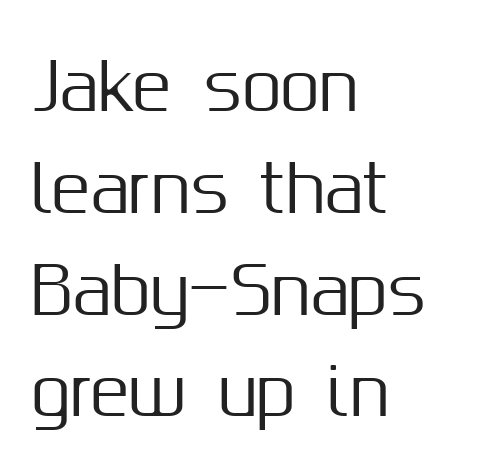
{"serif": "no", "italic": "no", "width": "normal", "stroke_contrast": "medium", "x_height": "medium", "monospaced": "no", "underline": "no", "align": "left", "line_spacing": "normal", "line_spacing_ratio": 1.59, "letter_spacing": "normal", "letter_spacing_em": 0.0, "glyph_px": 64}
